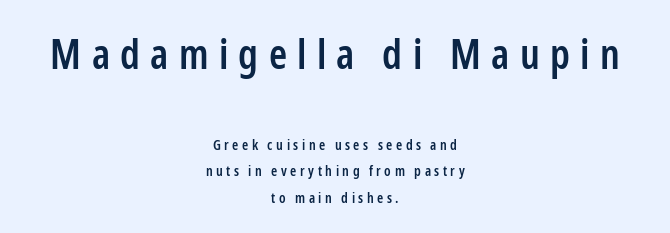
Q: Is the text bold? A: Semi-bold.
Q: Is the text italic (slanted)? A: No, it is upright.
Q: Is the typeface a serif or a sans-serif typeface? A: Sans-serif.
Q: Is the text underlined? A: No.
Q: How is the paragraph aligned? A: Centered.
Q: Is the spacing between letters normal or unusually wide? A: Unusually wide.
Q: Which block of text is set in a larger size, the first (top) or the second (bottom)? A: The first (top) one.
Q: Width (condensed, normal, or wide)? A: Condensed.
Q: Stroke contrast? A: Low.
Q: x-height? A: Medium.
Q: Monospaced? A: No.
